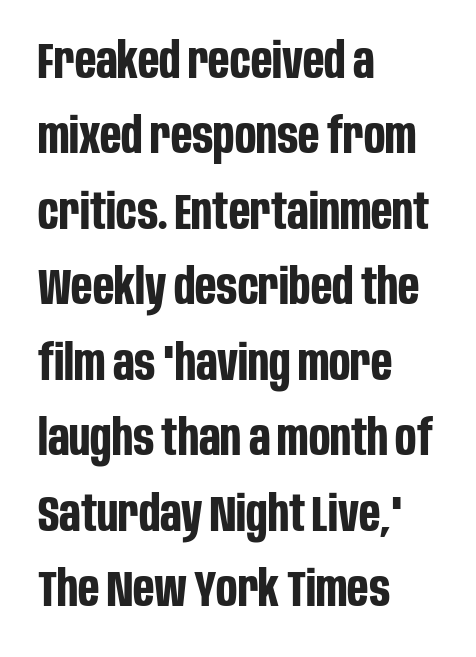
{"serif": "no", "italic": "no", "bold": "yes", "weight": "bold", "width": "condensed", "stroke_contrast": "low", "x_height": "large", "monospaced": "no", "underline": "no", "align": "left", "line_spacing": "normal", "line_spacing_ratio": 1.51, "letter_spacing": "normal", "letter_spacing_em": 0.0, "glyph_px": 50}
